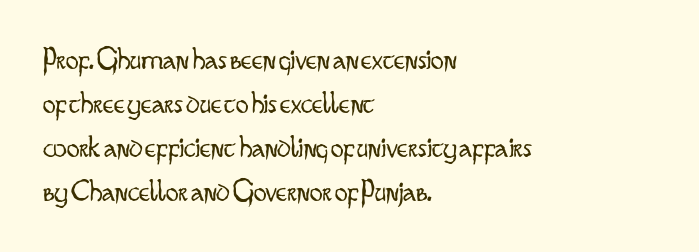
{"serif": "no", "italic": "no", "bold": "no", "weight": "light", "width": "condensed", "stroke_contrast": "low", "x_height": "small", "monospaced": "no", "underline": "no", "align": "left", "line_spacing": "normal", "line_spacing_ratio": 1.38, "letter_spacing": "normal", "letter_spacing_em": 0.0, "glyph_px": 32}
